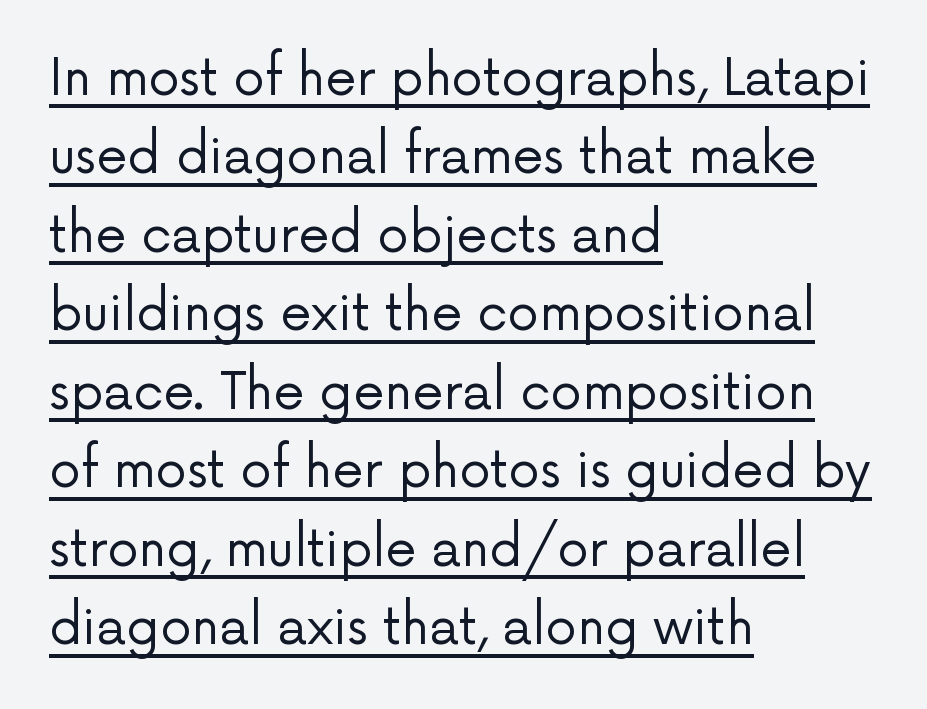
A continuous stroke trails under the words, as in a hyperlink. Students, note that the glyphs here touch the page at normal intervals. Quick note: not italic, upright. Does the leading feel generous? No, just average.
